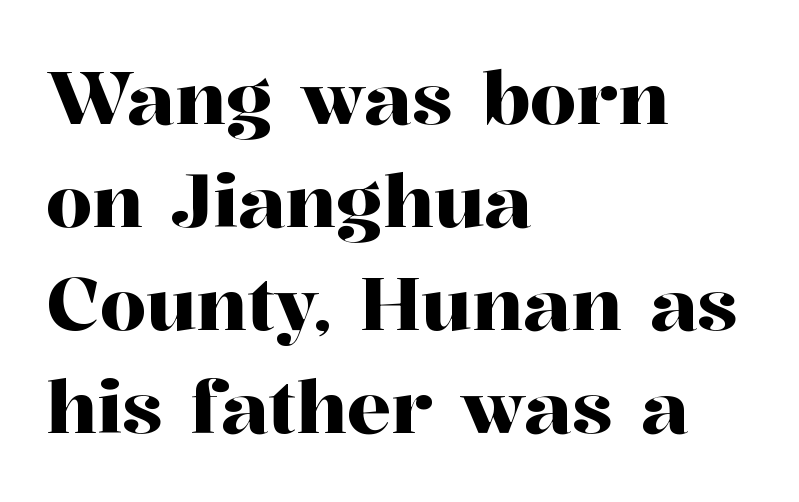
The letters carry serifs — small finishing strokes at the ends of their stems. Ordinary non-slanted type is in use. Visually the block forms a straight wall on the left and a jagged coastline on the right. The passage shown is typed in a proportional face where columns would drift. Default kerning and tracking; the words read as compact shapes. The string is rendered with underlining switched off.
